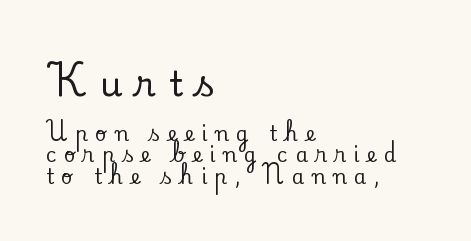
The image shows 35 px serif type, upright; set left-aligned, tight line spacing (1.08x), unusually wide letter spacing (+0.38 em), not underlined; the first (top) block is 1.75x larger; low stroke contrast and a small x-height.
